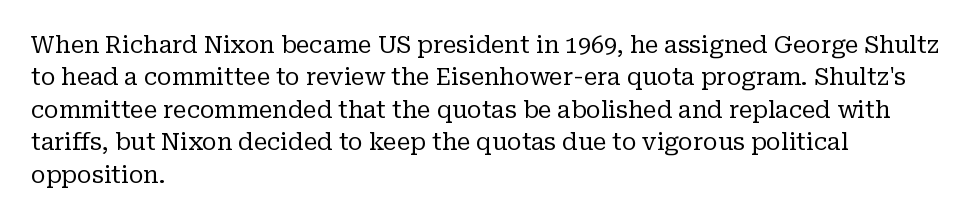
The tracking reads as untouched default to a designer's eye. Layout note: lines flush left. Students, observe: this is what conventionally led text looks like. Underline: absent.
